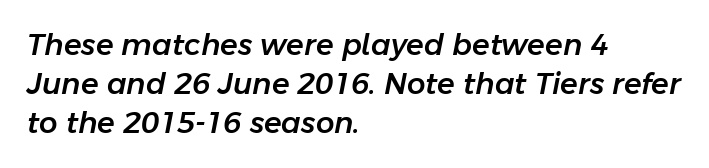
Q: Is the text italic (slanted)? A: Yes, it leans right by about 11 degrees.
Q: Is the text underlined? A: No.
Q: How is the paragraph aligned? A: Left-aligned.
Q: Is the spacing between letters normal or unusually wide? A: Normal.
Q: Is the spacing between lines tight, normal or loose? A: Normal.
Q: Width (condensed, normal, or wide)? A: Normal.
Q: Stroke contrast? A: Low.
Q: x-height? A: Medium.
Q: Monospaced? A: No.
